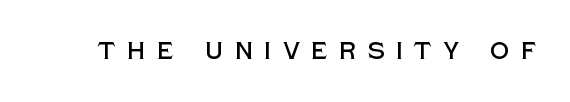
The image shows 24 px text type, upright; set unusually wide letter spacing (+0.46 em), not underlined.
